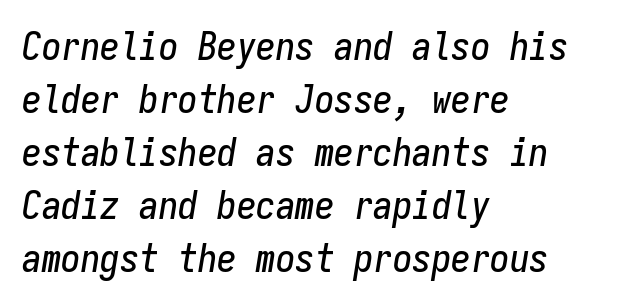
The image shows 39 px condensed type, italic (leaning right), monospaced; set left-aligned, normal line spacing (1.36x), normal letter spacing, not underlined; low stroke contrast and a medium x-height.
